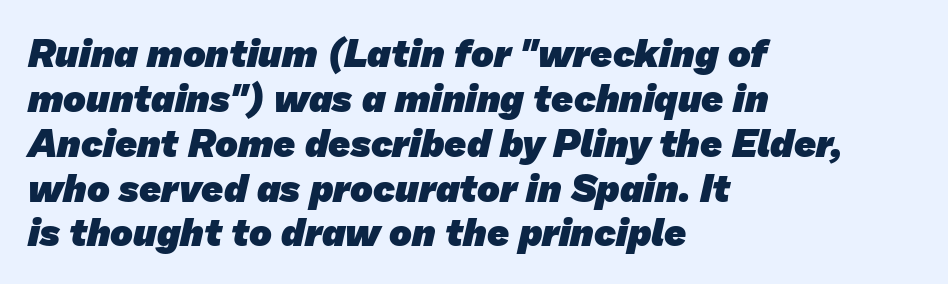
Each letter keeps its own natural width here, so spacing adapts to shape. Each letter's strokes conclude bluntly, with no projecting serifs. Plain, unruled lines of type. A classic flush-left, rag-right setting is used for this passage. There is no visible air inserted between adjacent glyphs. On the weight axis this lands at bold, roughly 700.
